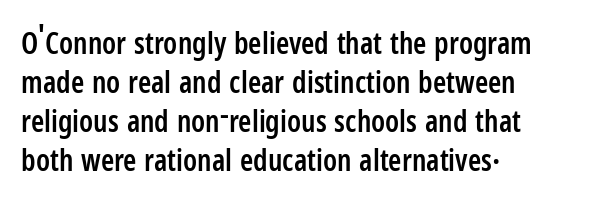
Q: Is the text bold? A: Semi-bold.
Q: Is the text italic (slanted)? A: No, it is upright.
Q: Is the typeface a serif or a sans-serif typeface? A: Sans-serif.
Q: Is the text underlined? A: No.
Q: How is the paragraph aligned? A: Left-aligned.
Q: Is the spacing between letters normal or unusually wide? A: Normal.
Q: Is the spacing between lines tight, normal or loose? A: Normal.
Q: Width (condensed, normal, or wide)? A: Condensed.
Q: Stroke contrast? A: Low.
Q: x-height? A: Medium.
Q: Monospaced? A: No.
